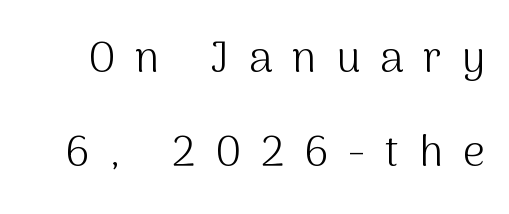
No italicization has been applied; the sample stays upright. The strokes carry an ordinary text weight at most. Serifs: no, the terminals of the letterforms are clean. Tracking value appears strongly positive — letters spread wide.
